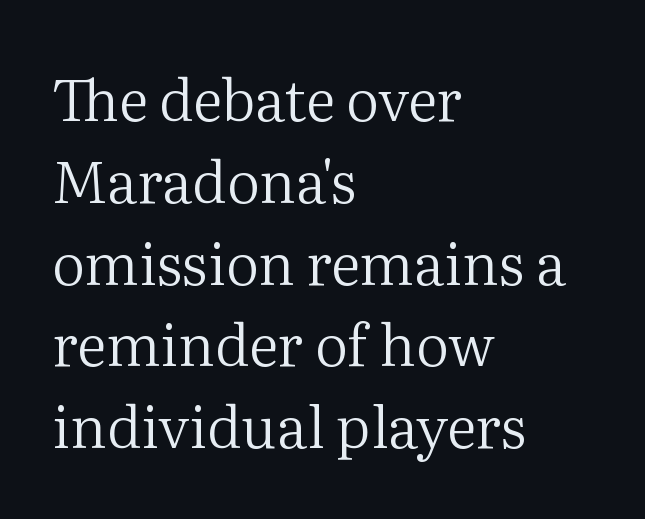
{"serif": "yes", "italic": "no", "bold": "no", "weight": "regular", "width": "normal", "stroke_contrast": "medium", "x_height": "medium", "monospaced": "no", "underline": "no", "align": "left", "line_spacing": "normal", "line_spacing_ratio": 1.41, "letter_spacing": "normal", "letter_spacing_em": 0.0, "glyph_px": 58}
